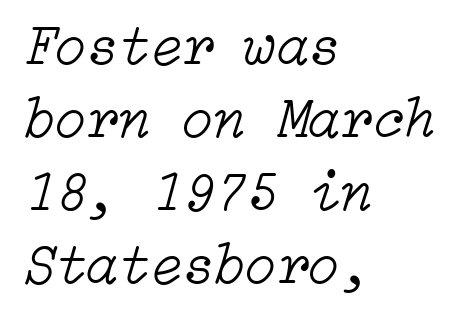
{"italic": "yes", "lean": "right", "slant_degrees": 15, "bold": "no", "weight": "light", "width": "normal", "stroke_contrast": "low", "x_height": "medium", "underline": "no", "align": "left", "line_spacing": "normal", "line_spacing_ratio": 1.26, "letter_spacing": "normal", "letter_spacing_em": 0.0, "glyph_px": 58}
